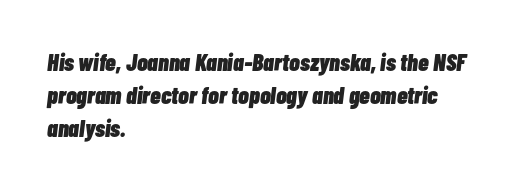
This sample keeps an unexceptional amount of space between lines. The strokes are fattened all the way to bold. Visually the block forms a straight wall on the left and a jagged coastline on the right. The passage shown leans; its letterforms are oblique. Descenders are the only things crossing below the line.
